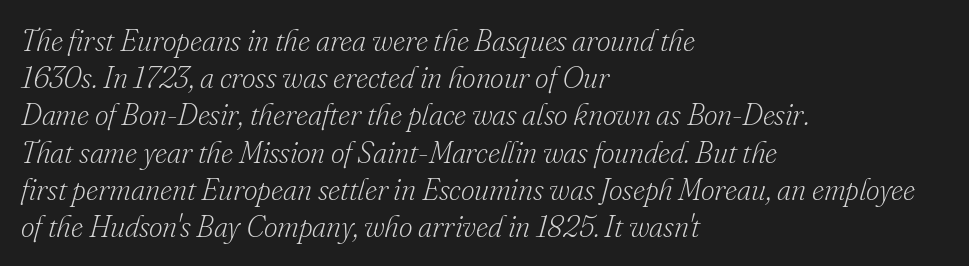
Q: Is the text bold? A: No.
Q: Is the text italic (slanted)? A: Yes, it leans right by about 16 degrees.
Q: Is the typeface a serif or a sans-serif typeface? A: Serif.
Q: Is the text underlined? A: No.
Q: How is the paragraph aligned? A: Left-aligned.
Q: Is the spacing between letters normal or unusually wide? A: Normal.
Q: Width (condensed, normal, or wide)? A: Normal.
Q: Stroke contrast? A: Low.
Q: x-height? A: Small.
Q: Monospaced? A: No.
